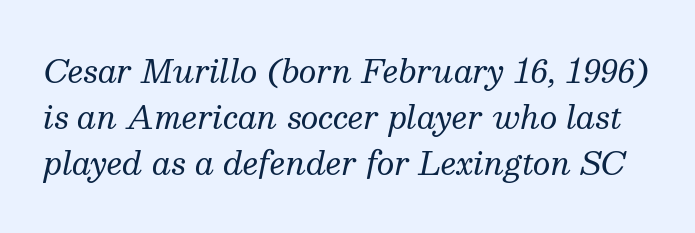
The image shows 31 px regular-weight serif type, italic (leaning right); set normal line spacing (1.48x), normal letter spacing, not underlined; medium stroke contrast and a medium x-height.
